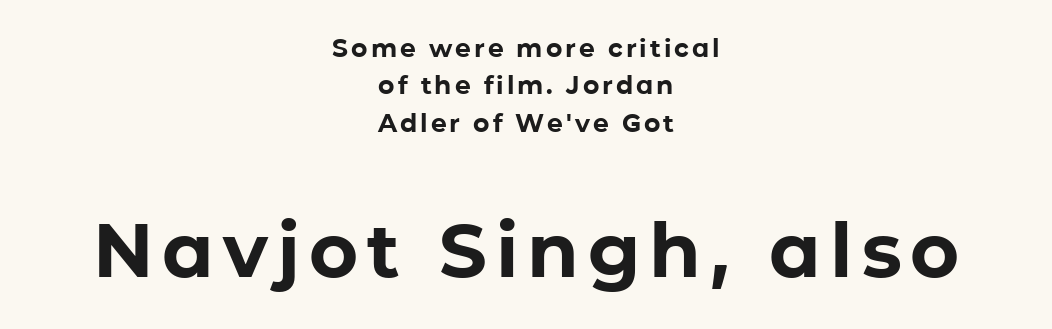
Q: Is the text bold? A: Yes.
Q: Is the text italic (slanted)? A: No, it is upright.
Q: Is the typeface a serif or a sans-serif typeface? A: Sans-serif.
Q: Is the text underlined? A: No.
Q: How is the paragraph aligned? A: Centered.
Q: Is the spacing between lines tight, normal or loose? A: Normal.
Q: Which block of text is set in a larger size, the first (top) or the second (bottom)? A: The second (bottom) one.
Q: Width (condensed, normal, or wide)? A: Normal.
Q: Stroke contrast? A: Low.
Q: x-height? A: Medium.
Q: Monospaced? A: No.
